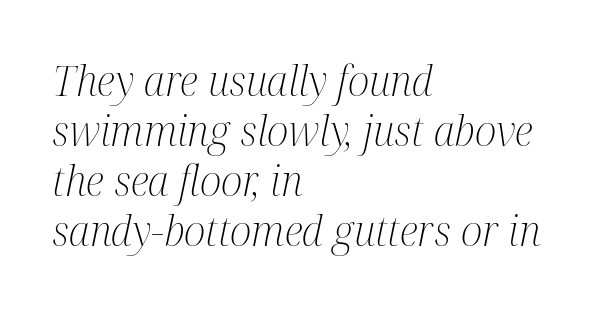
The image shows 41 px light, condensed serif type, italic (leaning right); set left-aligned, line spacing 1.22x, normal letter spacing, not underlined; medium stroke contrast and a medium x-height.
